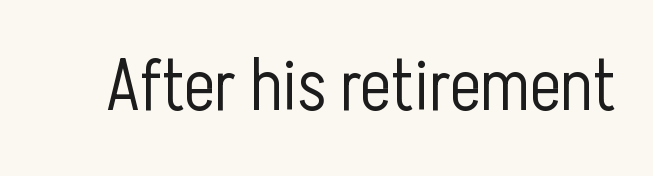
{"serif": "no", "italic": "no", "bold": "no", "weight": "light", "width": "condensed", "stroke_contrast": "low", "x_height": "medium", "monospaced": "no", "underline": "no", "letter_spacing": "normal", "letter_spacing_em": 0.0, "glyph_px": 73}
